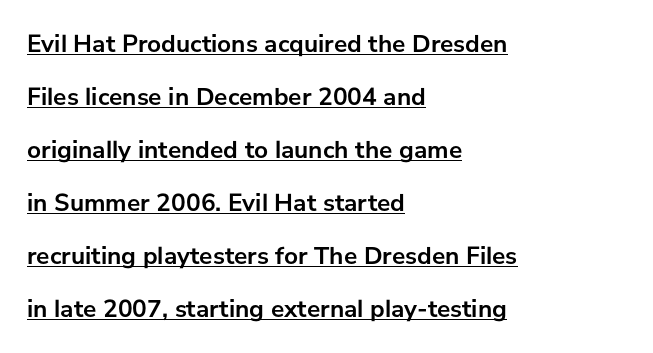
The image shows 25 px bold type, upright; set left-aligned, loose line spacing (2.12x), normal letter spacing, underlined.
